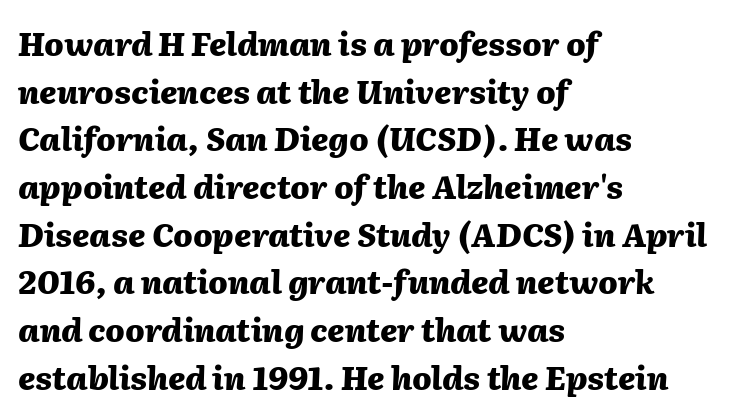
Q: Is the text bold? A: Yes.
Q: Is the text italic (slanted)? A: Yes, it leans right by about 2 degrees.
Q: Is the text underlined? A: No.
Q: How is the paragraph aligned? A: Left-aligned.
Q: Is the spacing between letters normal or unusually wide? A: Normal.
Q: Is the spacing between lines tight, normal or loose? A: Normal.
Q: Width (condensed, normal, or wide)? A: Normal.
Q: Stroke contrast? A: Medium.
Q: x-height? A: Medium.
Q: Monospaced? A: No.
